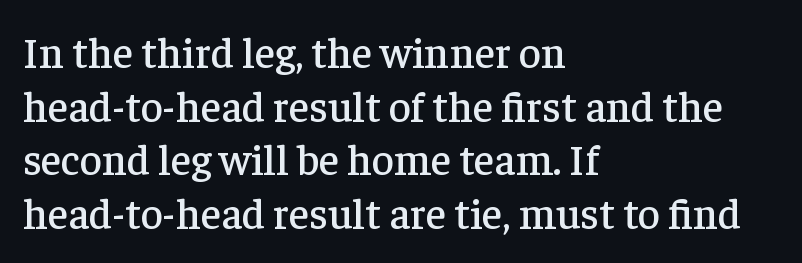
The rendering shows small feet on the letterforms — a serif design. Check the space under the baseline: it is left empty. Nobody touched the tracking dial on this one. Note the varied advance widths — an 'i' is clearly narrower than an 'm'. Is the block centered? No — it sits flush against the left margin.
